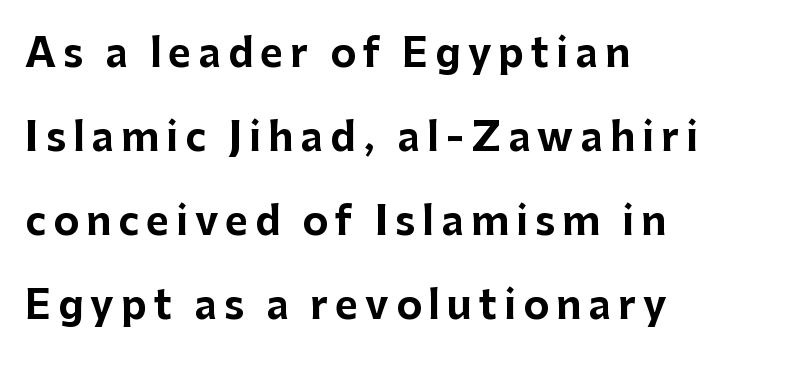
{"serif": "no", "italic": "no", "bold": "yes", "weight": "bold", "width": "normal", "stroke_contrast": "low", "x_height": "medium", "monospaced": "no", "underline": "no", "align": "left", "line_spacing": "loose", "line_spacing_ratio": 2.15, "glyph_px": 39}
